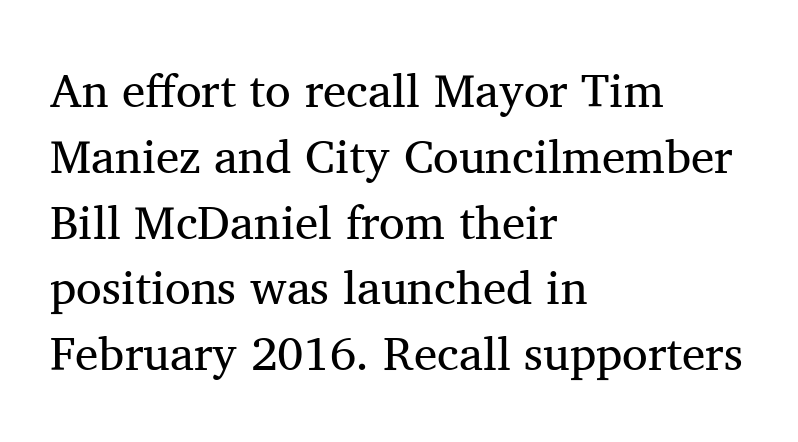
{"serif": "yes", "italic": "no", "bold": "no", "weight": "regular", "width": "normal", "stroke_contrast": "medium", "x_height": "medium", "monospaced": "no", "underline": "no", "align": "left", "line_spacing": "normal", "line_spacing_ratio": 1.4, "letter_spacing": "normal", "letter_spacing_em": 0.0, "glyph_px": 47}
